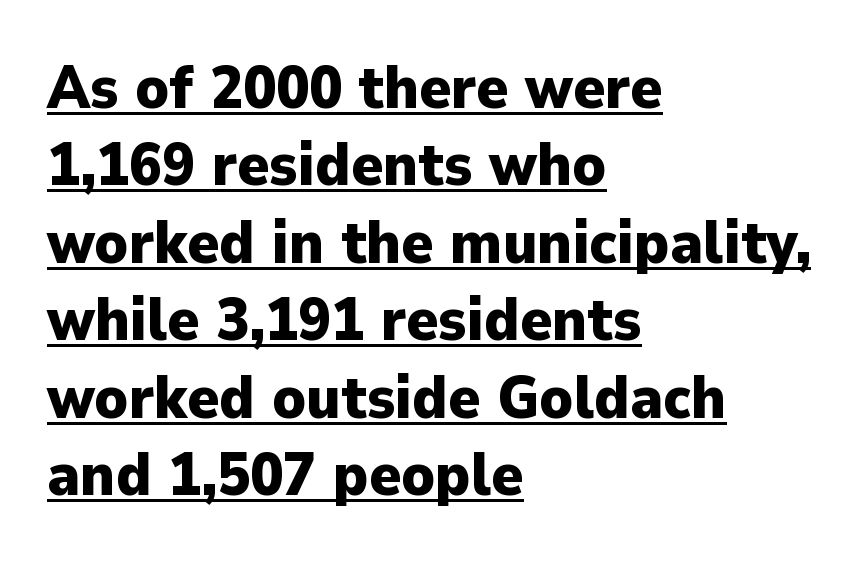
Q: Is the text bold? A: Yes.
Q: Is the text italic (slanted)? A: No, it is upright.
Q: Is the typeface a serif or a sans-serif typeface? A: Sans-serif.
Q: Is the text underlined? A: Yes.
Q: How is the paragraph aligned? A: Left-aligned.
Q: Is the spacing between letters normal or unusually wide? A: Normal.
Q: Is the spacing between lines tight, normal or loose? A: Normal.
Q: Width (condensed, normal, or wide)? A: Normal.
Q: Stroke contrast? A: Low.
Q: x-height? A: Medium.
Q: Monospaced? A: No.
